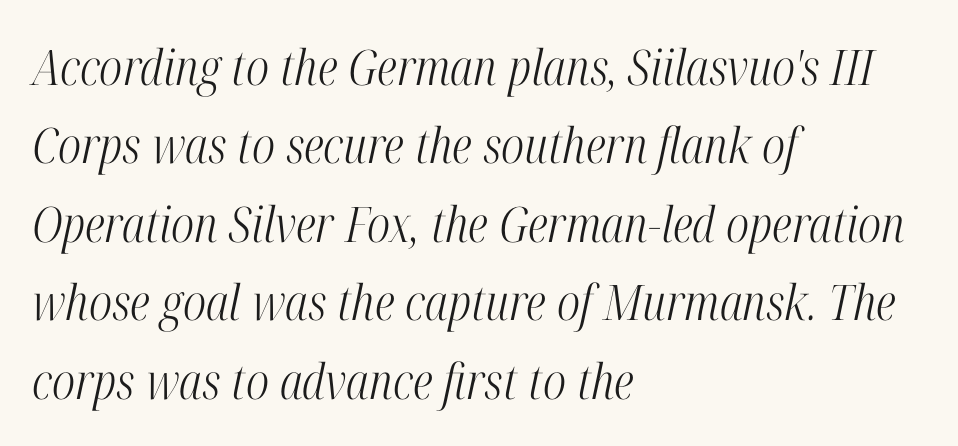
{"serif": "yes", "italic": "yes", "lean": "right", "slant_degrees": 12, "bold": "no", "weight": "light", "width": "condensed", "stroke_contrast": "high", "x_height": "medium", "monospaced": "no", "underline": "no", "align": "left", "line_spacing": "normal", "line_spacing_ratio": 1.6, "letter_spacing": "normal", "letter_spacing_em": 0.0, "glyph_px": 49}
